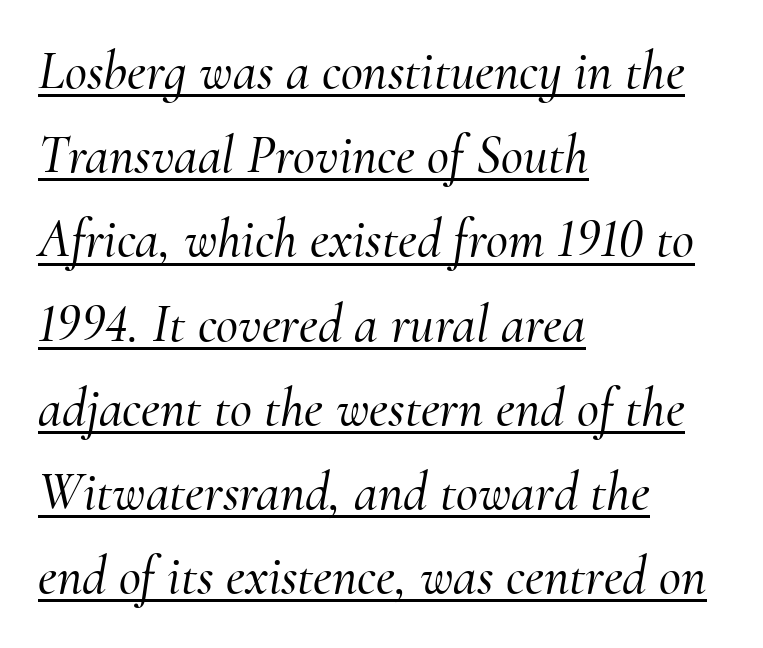
Q: Is the text italic (slanted)? A: Yes, it leans right by about 10 degrees.
Q: Is the typeface a serif or a sans-serif typeface? A: Serif.
Q: Is the text underlined? A: Yes.
Q: How is the paragraph aligned? A: Left-aligned.
Q: Is the spacing between letters normal or unusually wide? A: Normal.
Q: Is the spacing between lines tight, normal or loose? A: Normal.
Q: Width (condensed, normal, or wide)? A: Normal.
Q: Stroke contrast? A: Medium.
Q: x-height? A: Small.
Q: Monospaced? A: No.
